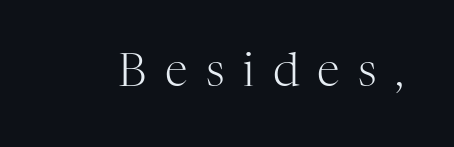
The image shows 46 px light serif type, upright; set unusually wide letter spacing (+0.4 em), not underlined; high stroke contrast and a medium x-height.
